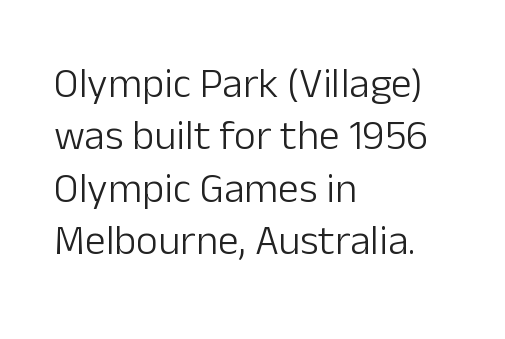
Look at the tracking — it's just the regular setting, nothing added. Each stroke keeps to a modest, everyday thickness or less. The baseline area is clear. A typesetter would call this proportional, since set widths differ per character. The vertical gap from one line to the next is medium. The rendering shows plain stroke endings on the letterforms — a sans-serif design.
